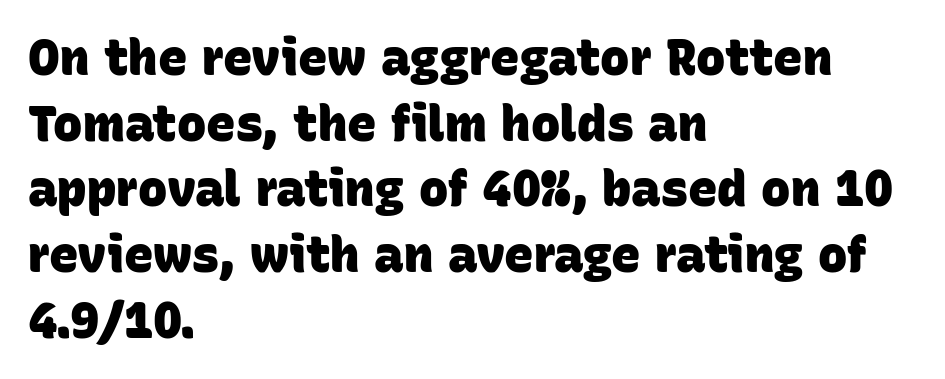
The text block is weighted toward the left margin, trailing off unevenly rightward. The passage shown is typed in a proportional face where columns would drift. Notice how descenders clear the ascenders below comfortably — that's standard leading. Standard letterfit; no display-style spreading of the glyphs. Glance below the letters and you will spot only blank space.
